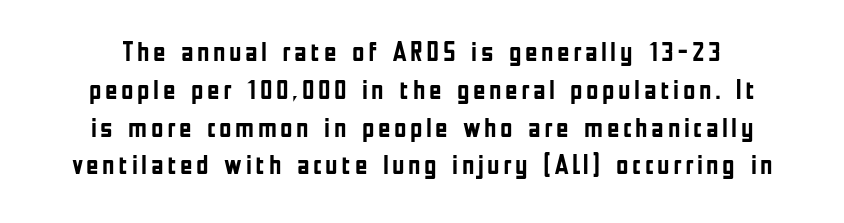
Q: Is the text bold? A: Yes.
Q: Is the text italic (slanted)? A: No, it is upright.
Q: Is the text underlined? A: No.
Q: Is the spacing between lines tight, normal or loose? A: Normal.
